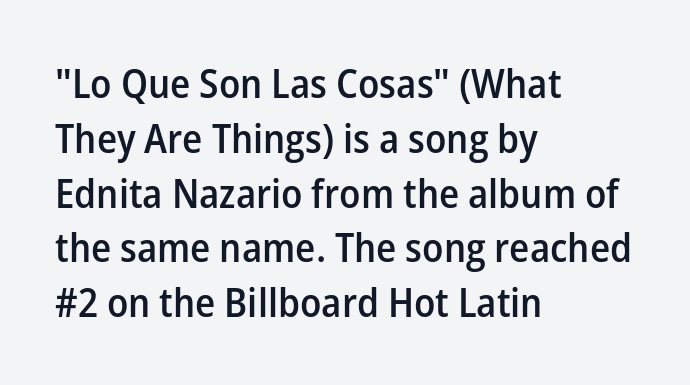
Q: Is the text bold? A: Semi-bold.
Q: Is the text italic (slanted)? A: No, it is upright.
Q: Is the typeface a serif or a sans-serif typeface? A: Sans-serif.
Q: Is the text underlined? A: No.
Q: How is the paragraph aligned? A: Left-aligned.
Q: Is the spacing between letters normal or unusually wide? A: Normal.
Q: Is the spacing between lines tight, normal or loose? A: Normal.
Q: Width (condensed, normal, or wide)? A: Normal.
Q: Stroke contrast? A: Low.
Q: x-height? A: Medium.
Q: Monospaced? A: No.
